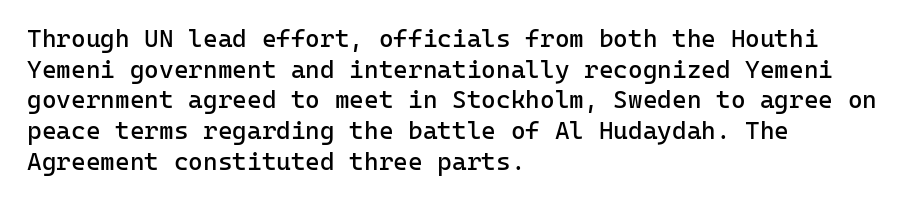
{"italic": "no", "bold": "no", "underline": "no", "align": "left", "line_spacing_ratio": 1.23, "letter_spacing": "normal", "letter_spacing_em": 0.0, "glyph_px": 25}
